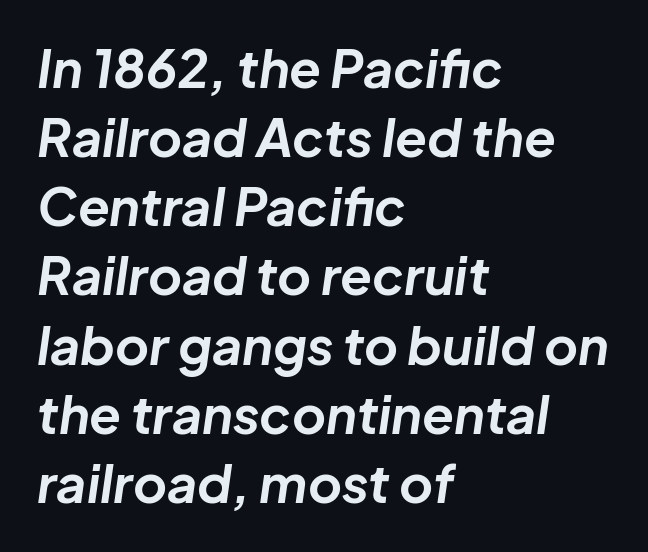
The image shows 52 px bold type, italic (leaning right); set left-aligned, normal line spacing (1.33x), normal letter spacing, not underlined; low stroke contrast and a medium x-height.
